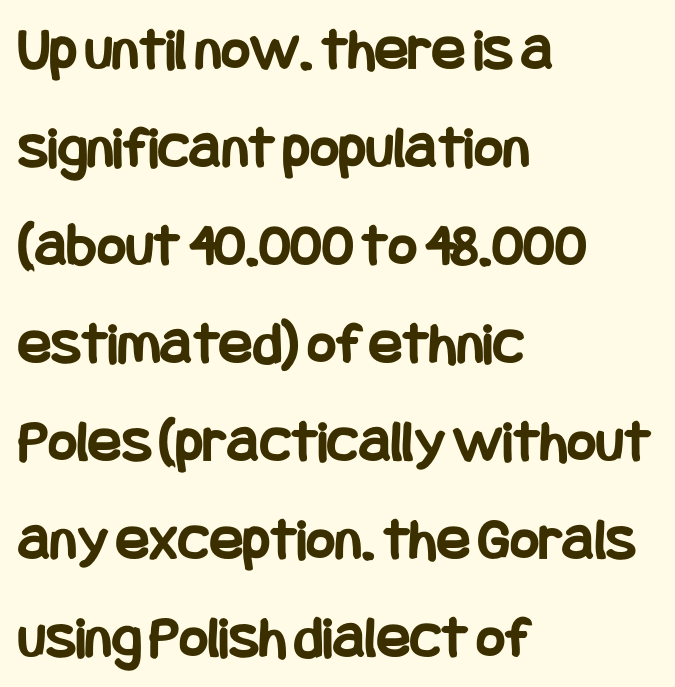
The letters stand upright; this is a roman face. Grotesque or geometric, the face here clearly has no serifs. Regarding leading, the lines here are spaced in the standard way. Set as a true bold cut, around the 700 mark. The string is rendered with underlining switched off.
